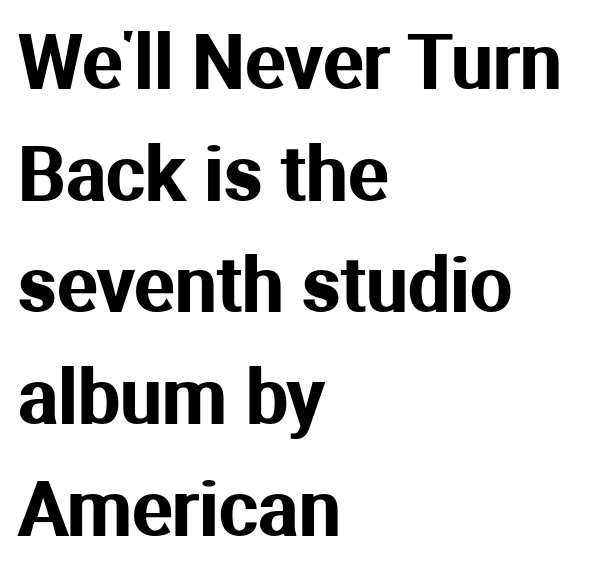
Each row of text sits above clean, open space. The rendering keeps characters at their native spacing. The setting favours the left margin, as ordinary paragraphs usually do. You can tell it's not italic because the verticals are truly vertical. Students, observe: this is what conventionally led text looks like.
